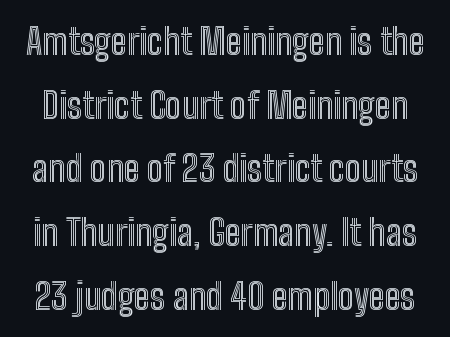
Do the characters align in a grid? No, the font is proportional. Type without underlining. This sample uses an upright cut, with every glyph sitting square on the baseline. What stands out about the letter spacing? Nothing — it is the standard amount.
